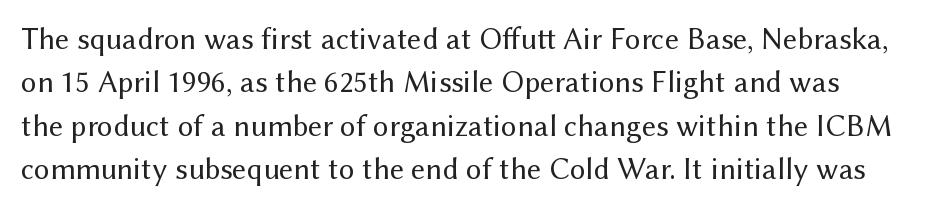
{"serif": "no", "italic": "no", "bold": "no", "weight": "regular", "width": "normal", "stroke_contrast": "medium", "x_height": "medium", "monospaced": "no", "underline": "no", "line_spacing": "normal", "line_spacing_ratio": 1.4, "letter_spacing": "normal", "letter_spacing_em": 0.0, "glyph_px": 31}
